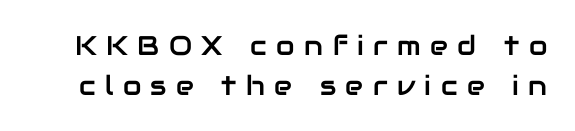
The image shows 27 px text type, upright; set normal line spacing (1.47x), unusually wide letter spacing (+0.35 em), not underlined.
